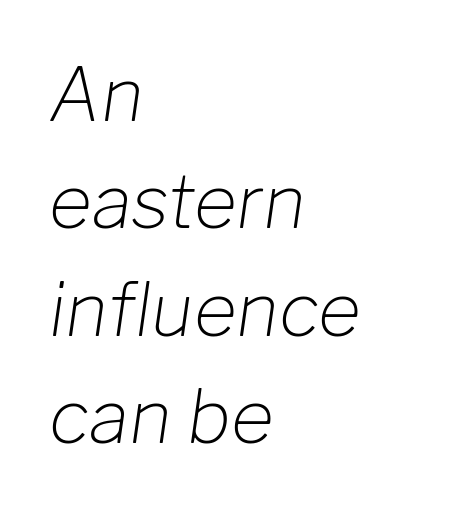
{"italic": "yes", "lean": "right", "slant_degrees": 8, "bold": "no", "weight": "light", "width": "normal", "stroke_contrast": "low", "x_height": "medium", "monospaced": "no", "underline": "no", "align": "left", "line_spacing": "normal", "line_spacing_ratio": 1.45, "letter_spacing": "normal", "letter_spacing_em": 0.0, "glyph_px": 74}
